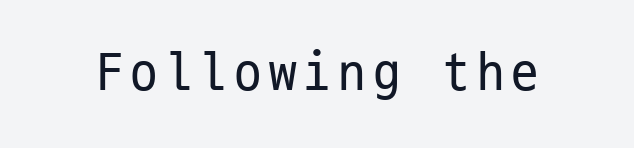
Q: Is the text bold? A: No.
Q: Is the text italic (slanted)? A: No, it is upright.
Q: Is the typeface a serif or a sans-serif typeface? A: Sans-serif.
Q: Is the text underlined? A: No.
Q: Width (condensed, normal, or wide)? A: Condensed.
Q: Stroke contrast? A: Low.
Q: x-height? A: Medium.
Q: Monospaced? A: Yes.
